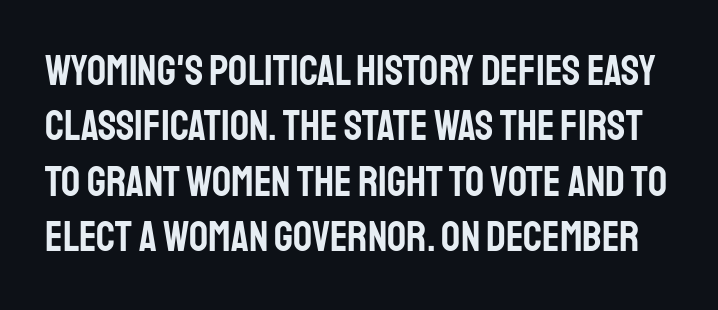
Q: Is the text italic (slanted)? A: No, it is upright.
Q: Is the typeface a serif or a sans-serif typeface? A: Sans-serif.
Q: Is the text underlined? A: No.
Q: Is the spacing between letters normal or unusually wide? A: Normal.
Q: Is the spacing between lines tight, normal or loose? A: Normal.
Q: Width (condensed, normal, or wide)? A: Condensed.
Q: Stroke contrast? A: Low.
Q: x-height? A: Large.
Q: Monospaced? A: No.
